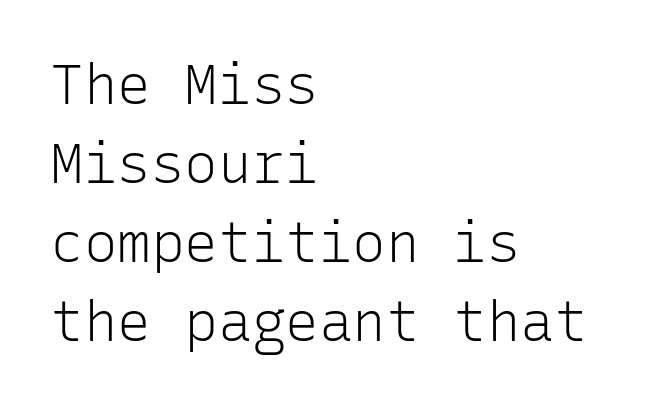
{"serif": "no", "italic": "no", "bold": "no", "weight": "light", "width": "normal", "stroke_contrast": "low", "x_height": "medium", "monospaced": "yes", "underline": "no", "align": "left", "line_spacing": "normal", "line_spacing_ratio": 1.41, "letter_spacing": "normal", "letter_spacing_em": 0.0, "glyph_px": 56}
